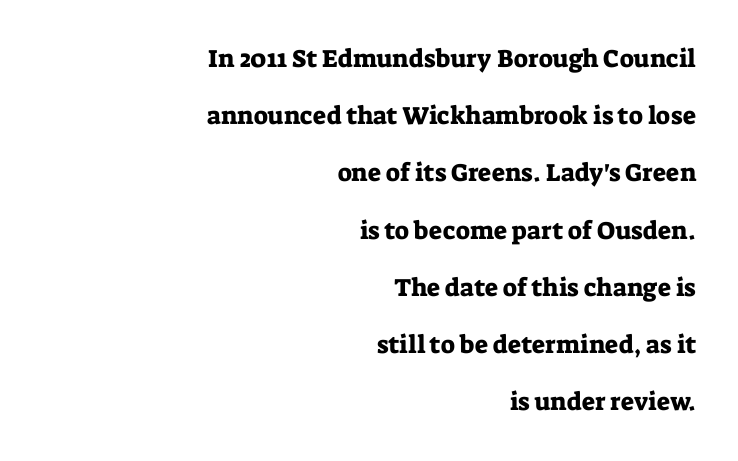
The image shows 25 px text type, upright; set right-aligned, loose line spacing (2.29x), normal letter spacing, not underlined.
